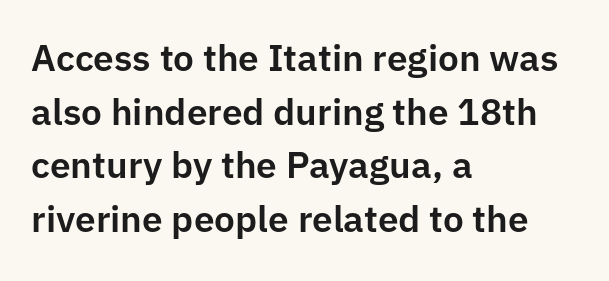
The image shows 37 px sans-serif type, upright; set left-aligned, normal line spacing (1.45x), normal letter spacing, not underlined; low stroke contrast and a medium x-height.
